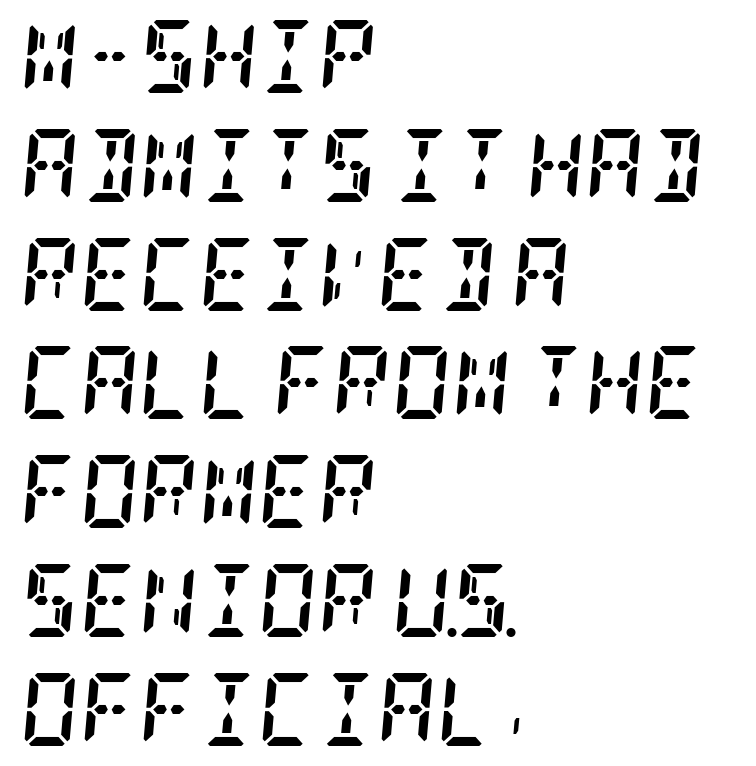
{"serif": "yes", "italic": "yes", "lean": "right", "slant_degrees": 5, "bold": "yes", "weight": "semibold", "width": "condensed", "stroke_contrast": "low", "x_height": "large", "underline": "no", "align": "left", "line_spacing": "normal", "line_spacing_ratio": 1.49, "letter_spacing": "normal", "letter_spacing_em": 0.0, "glyph_px": 73}
